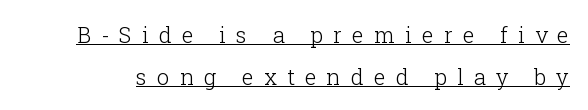
Q: Is the text bold? A: No.
Q: Is the text italic (slanted)? A: No, it is upright.
Q: Is the text underlined? A: Yes.
Q: Is the spacing between letters normal or unusually wide? A: Unusually wide.
Q: Is the spacing between lines tight, normal or loose? A: Loose.
